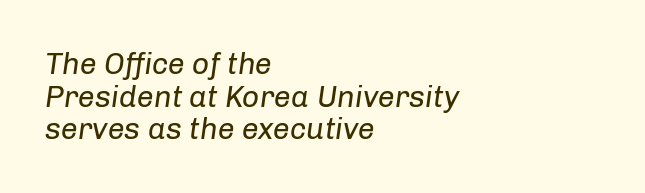
The image shows 30 px regular-weight type, italic (leaning right); set left-aligned, tight line spacing (1.09x), normal letter spacing, not underlined; low stroke contrast and a medium x-height.
